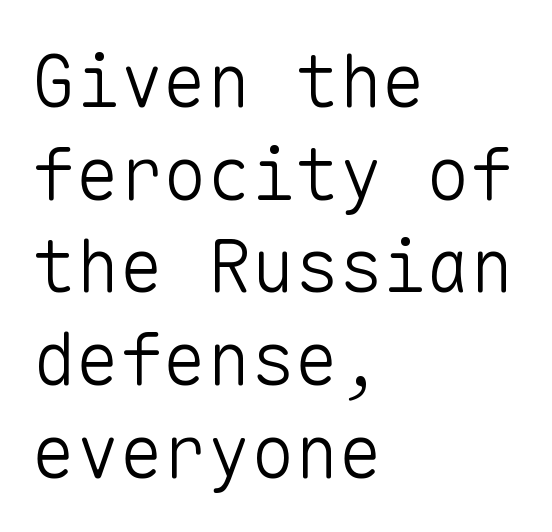
Q: Is the text bold? A: No.
Q: Is the text italic (slanted)? A: No, it is upright.
Q: Is the typeface a serif or a sans-serif typeface? A: Sans-serif.
Q: Is the text underlined? A: No.
Q: How is the paragraph aligned? A: Left-aligned.
Q: Is the spacing between letters normal or unusually wide? A: Normal.
Q: Is the spacing between lines tight, normal or loose? A: Normal.
Q: Width (condensed, normal, or wide)? A: Normal.
Q: Stroke contrast? A: Low.
Q: x-height? A: Medium.
Q: Monospaced? A: Yes.
